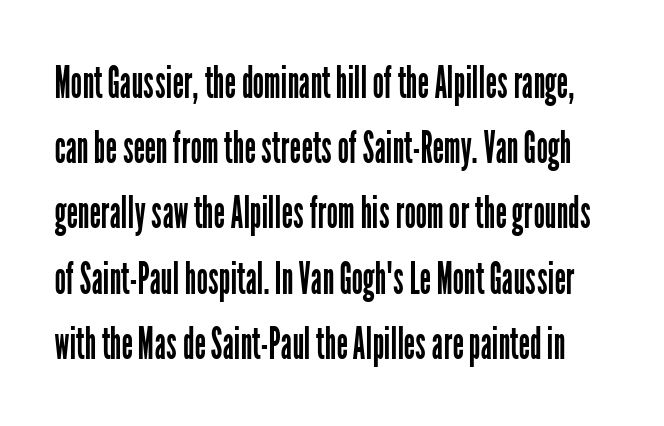
The image shows 45 px regular-weight, condensed sans-serif type, upright; set normal line spacing (1.45x), normal letter spacing, not underlined; low stroke contrast and a medium x-height.
